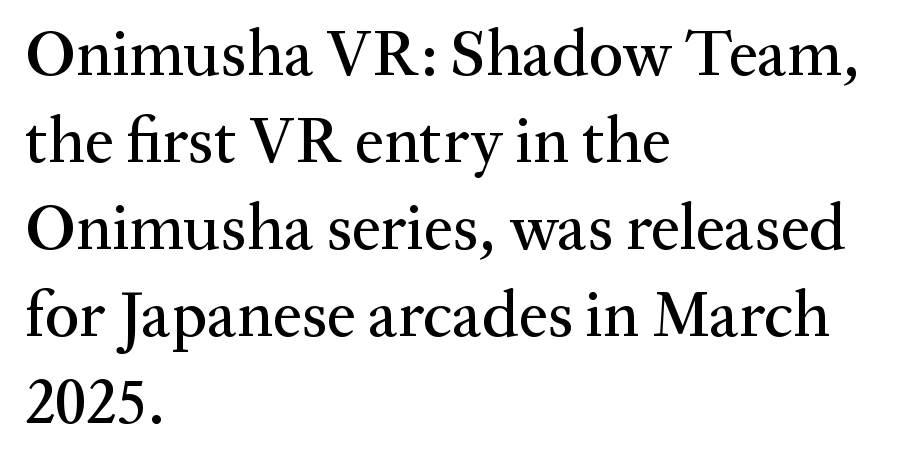
The image shows 65 px serif type, upright; set left-aligned, normal line spacing (1.34x), normal letter spacing, not underlined; medium stroke contrast and a medium x-height.
